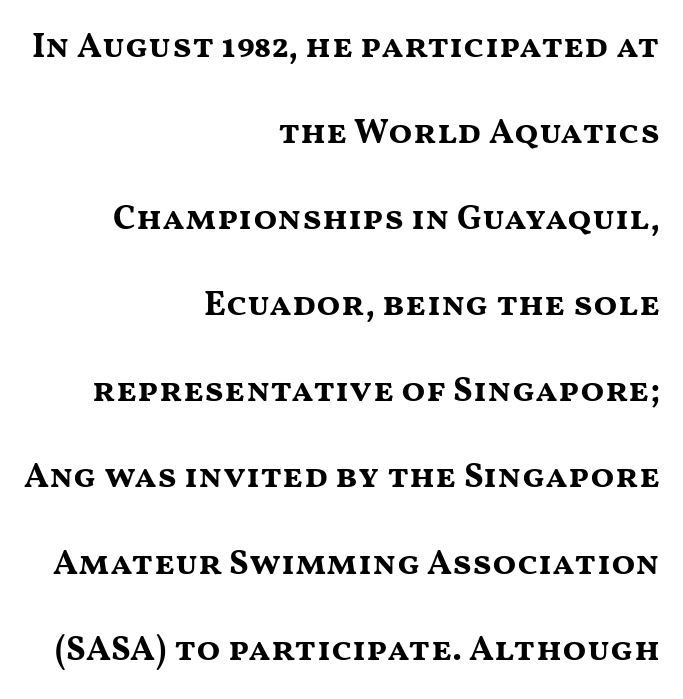
Q: Is the text bold? A: Yes.
Q: Is the text italic (slanted)? A: No, it is upright.
Q: Is the typeface a serif or a sans-serif typeface? A: Sans-serif.
Q: Is the text underlined? A: No.
Q: How is the paragraph aligned? A: Right-aligned.
Q: Is the spacing between letters normal or unusually wide? A: Normal.
Q: Is the spacing between lines tight, normal or loose? A: Loose.
Q: Width (condensed, normal, or wide)? A: Wide.
Q: Stroke contrast? A: Medium.
Q: x-height? A: Medium.
Q: Monospaced? A: No.
